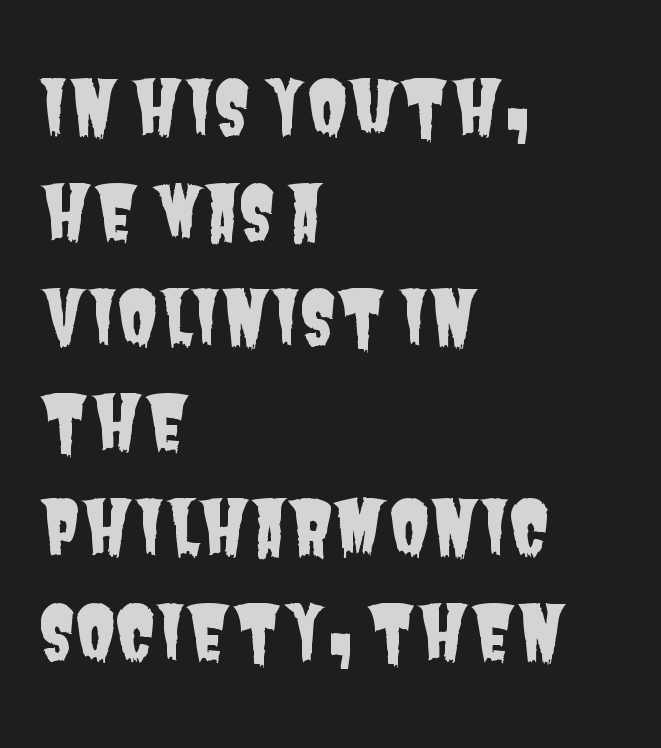
Q: Is the typeface a serif or a sans-serif typeface? A: Sans-serif.
Q: Is the text underlined? A: No.
Q: How is the paragraph aligned? A: Left-aligned.
Q: Is the spacing between letters normal or unusually wide? A: Normal.
Q: Is the spacing between lines tight, normal or loose? A: Normal.
Q: Width (condensed, normal, or wide)? A: Condensed.
Q: Stroke contrast? A: Low.
Q: x-height? A: Large.
Q: Monospaced? A: No.
